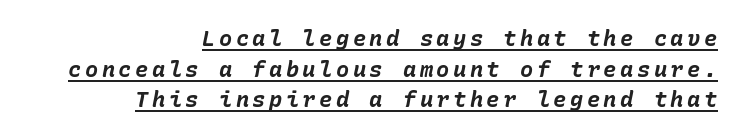
Leftover space on each line is placed entirely before the opening word. Does a line run under the words? Yes, clearly. Interline gaps are of average width in this sample. Thick stems and heavy bowls — unmistakably bold.
